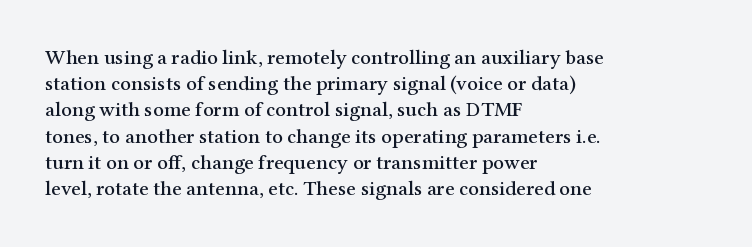
A typesetter would call this leading conventional body-copy spacing. Upright lettering throughout. This rendering uses left alignment, leaving the right contour irregular. The letterforms sit shoulder to shoulder at normal distance. Decoration check: the copy has no underline.
